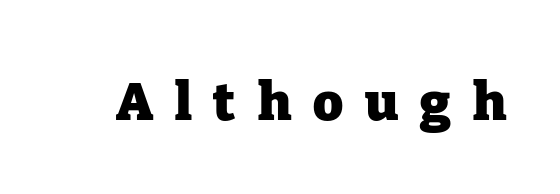
Has an underline been added? It has not. It's the straight-up-and-down kind of type. The letterforms stand isolated, each surrounded by extra space. The passage shown is typed in a proportional face where columns would drift.
